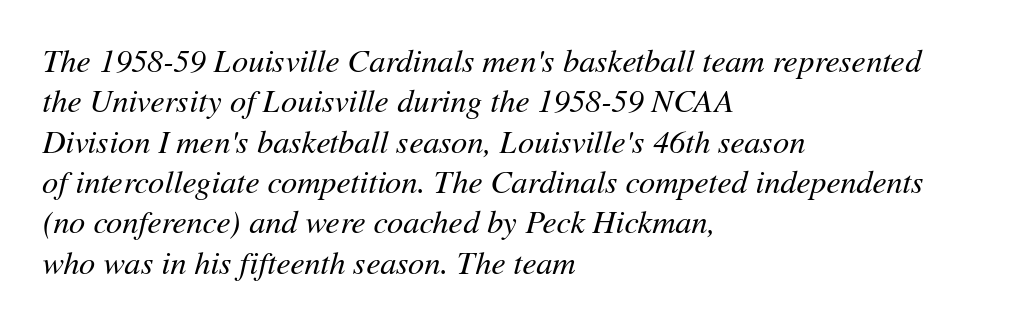
{"italic": "yes", "lean": "right", "slant_degrees": 11, "bold": "no", "weight": "regular", "width": "normal", "stroke_contrast": "medium", "x_height": "medium", "monospaced": "no", "underline": "no", "align": "left", "line_spacing": "normal", "line_spacing_ratio": 1.26, "letter_spacing": "normal", "letter_spacing_em": 0.0, "glyph_px": 32}
